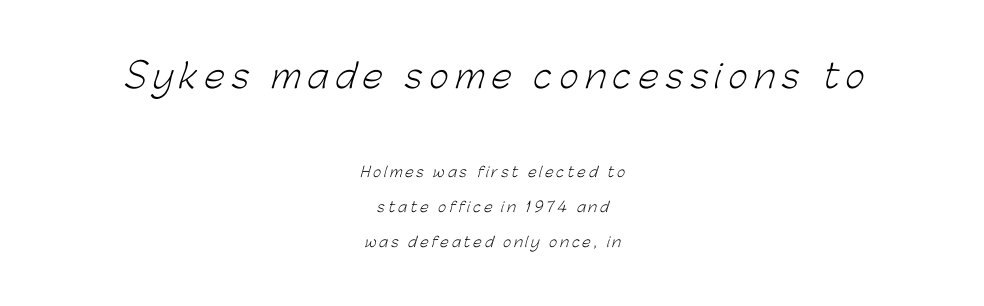
Q: Is the text bold? A: No.
Q: Is the typeface a serif or a sans-serif typeface? A: Sans-serif.
Q: Is the text underlined? A: No.
Q: How is the paragraph aligned? A: Centered.
Q: Is the spacing between letters normal or unusually wide? A: Unusually wide.
Q: Is the spacing between lines tight, normal or loose? A: Loose.
Q: Which block of text is set in a larger size, the first (top) or the second (bottom)? A: The first (top) one.
Q: Width (condensed, normal, or wide)? A: Normal.
Q: Stroke contrast? A: Low.
Q: x-height? A: Medium.
Q: Monospaced? A: No.
